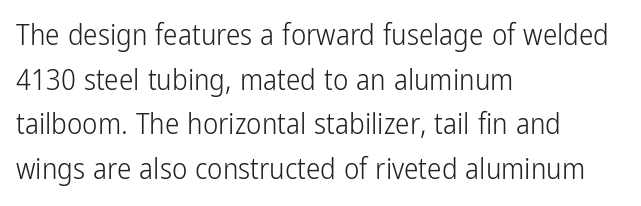
Typeset ragged right — the left edge is the straight one. I'd call this a sans setting — the letters go barefoot. Caption: face not bold, strokes unweighted. The type sits square on the baseline with zero lean. Here the designer chose a conventional face with non-uniform glyph widths. One glance says typical: line gaps are just what's usual.
